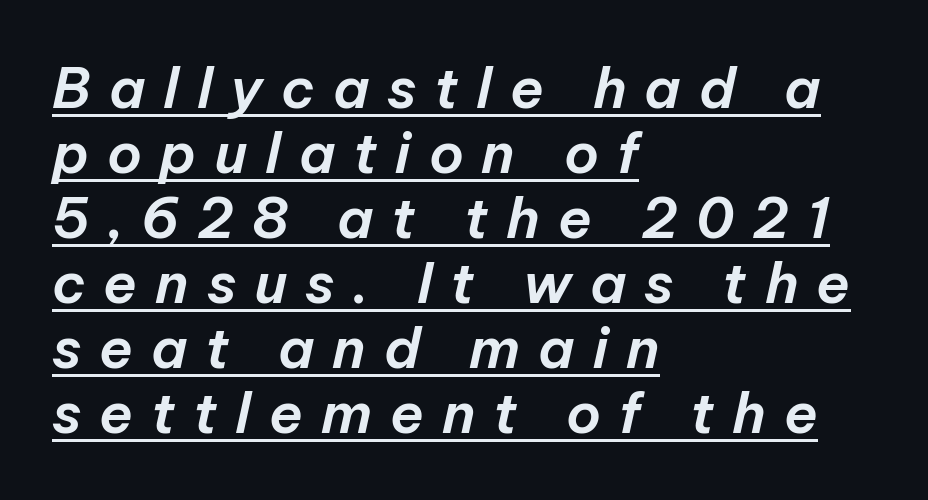
{"italic": "yes", "lean": "right", "slant_degrees": 12, "width": "normal", "stroke_contrast": "low", "x_height": "medium", "monospaced": "no", "underline": "yes", "align": "left", "line_spacing_ratio": 1.16, "letter_spacing": "wide", "letter_spacing_em": 0.32, "glyph_px": 56}
